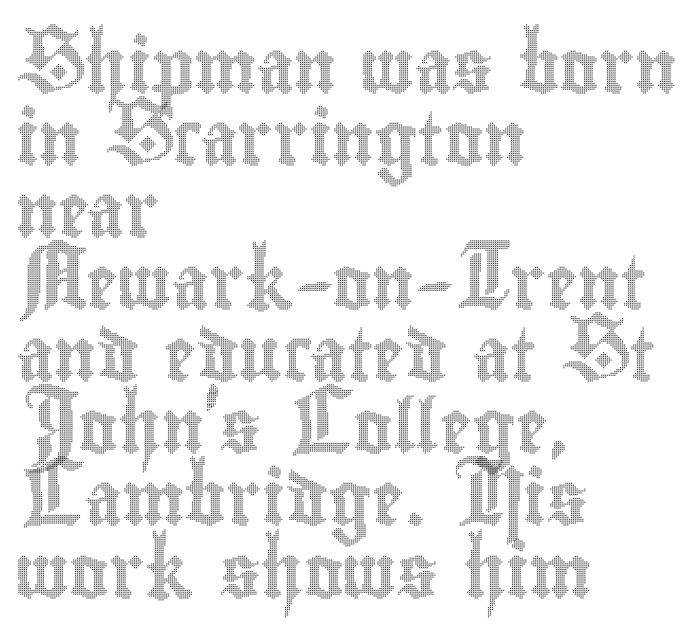
{"italic": "no", "width": "condensed", "x_height": "small", "monospaced": "no", "underline": "no", "align": "left", "line_spacing": "normal", "line_spacing_ratio": 1.36, "letter_spacing": "normal", "letter_spacing_em": 0.0, "glyph_px": 53}
